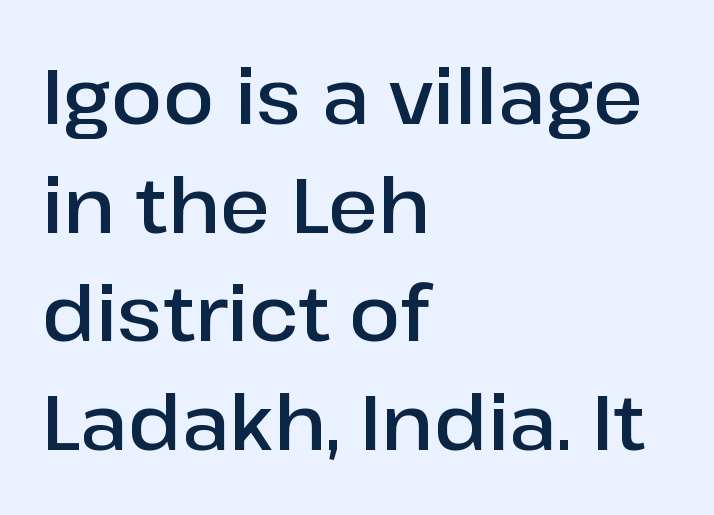
Q: Is the text bold? A: Semi-bold.
Q: Is the text italic (slanted)? A: No, it is upright.
Q: Is the typeface a serif or a sans-serif typeface? A: Sans-serif.
Q: Is the text underlined? A: No.
Q: How is the paragraph aligned? A: Left-aligned.
Q: Is the spacing between letters normal or unusually wide? A: Normal.
Q: Is the spacing between lines tight, normal or loose? A: Normal.
Q: Width (condensed, normal, or wide)? A: Normal.
Q: Stroke contrast? A: Low.
Q: x-height? A: Medium.
Q: Monospaced? A: No.
